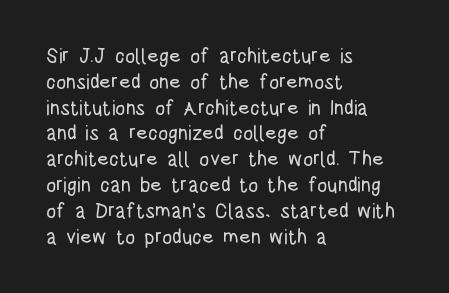
Is there any slant? The stems are plumb. Clear beneath every line of the passage. Nobody touched the tracking dial on this one. Line beginnings align vertically; line endings do not. One glance says typical: line gaps are just what's usual.
